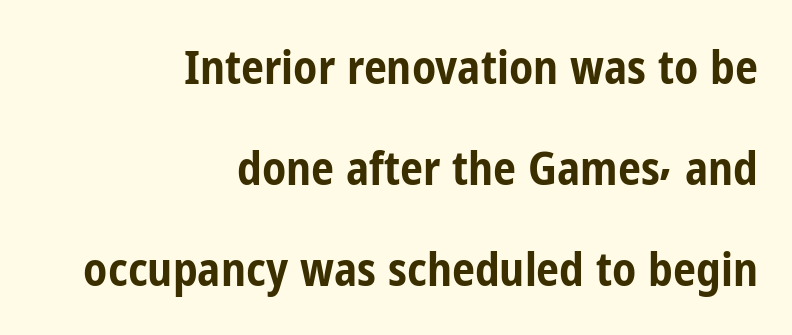
The image shows 46 px bold, condensed sans-serif type, upright; set right-aligned, loose line spacing (2.2x), normal letter spacing, not underlined; low stroke contrast and a medium x-height.
